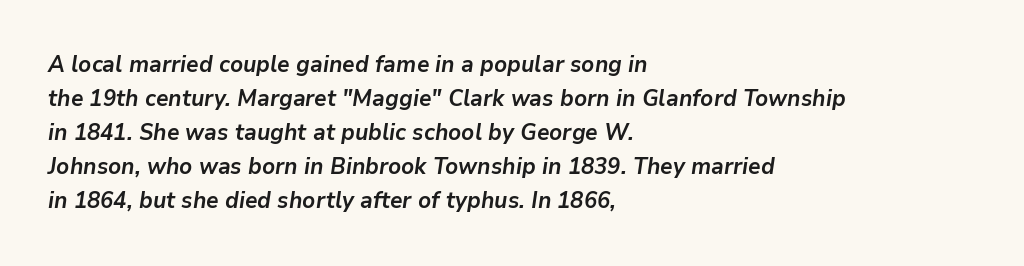
{"italic": "yes", "lean": "right", "slant_degrees": 9, "bold": "yes", "underline": "no", "align": "left", "line_spacing": "normal", "line_spacing_ratio": 1.48, "letter_spacing": "normal", "letter_spacing_em": 0.0, "glyph_px": 23}
